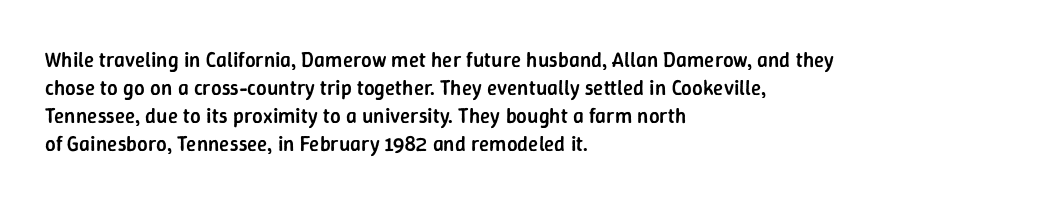
This is moderately heavy type, rendered in semibold. The baseline area is clear. The horizontal fit of the characters is conventional and even. Layout note: lines flush left.
